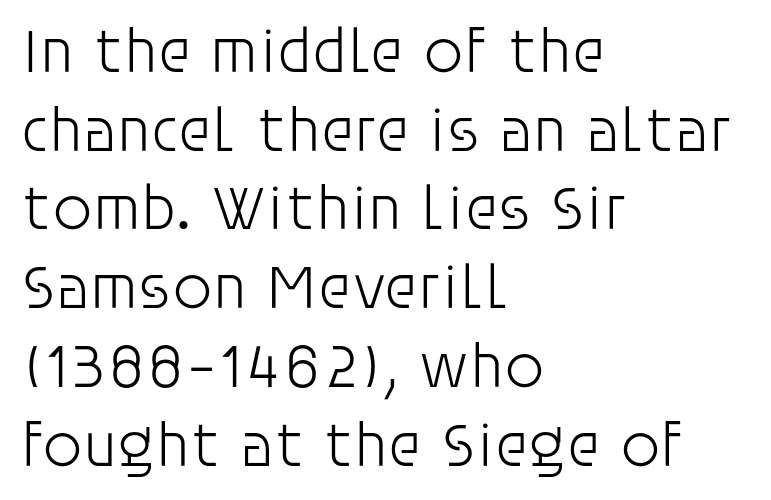
Stem width sits at or under what a default text font uses. When letters stand straight like this, we call the style roman or upright. Baseline-to-baseline distance is the conventional proportion of letter height. Each letter keeps its own natural width here, so spacing adapts to shape.
